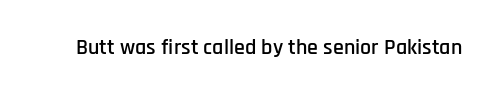
The image shows 22 px text type, upright; set normal letter spacing, not underlined.
